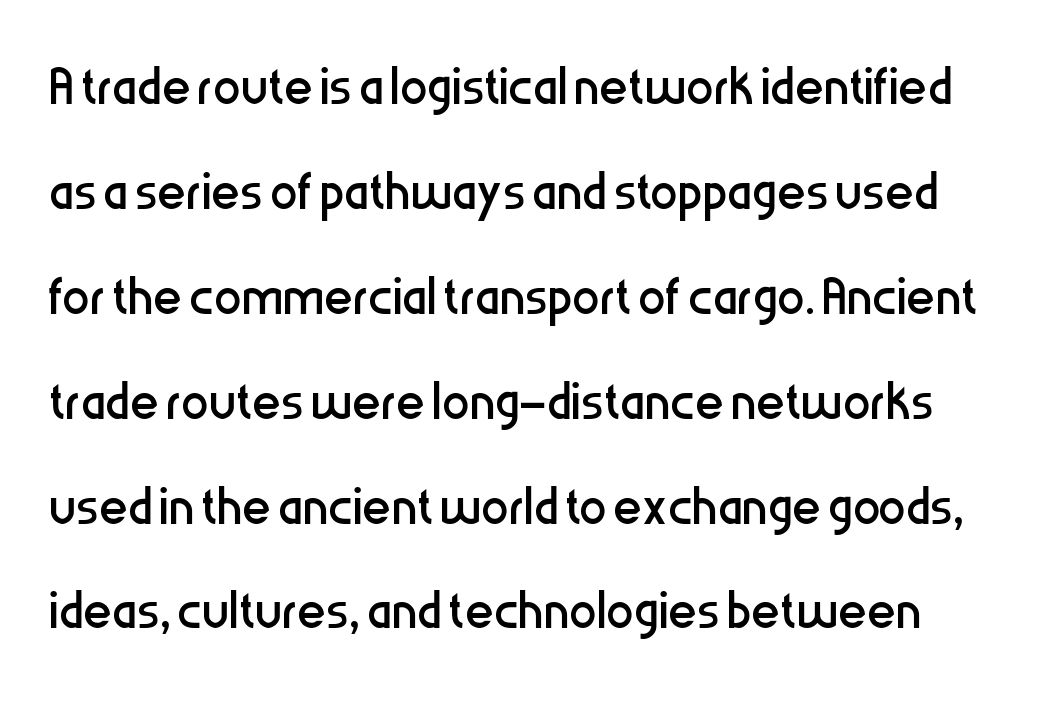
The image shows 69 px regular-weight, condensed sans-serif type, upright; set normal line spacing (1.52x), normal letter spacing, not underlined; low stroke contrast and a medium x-height.
